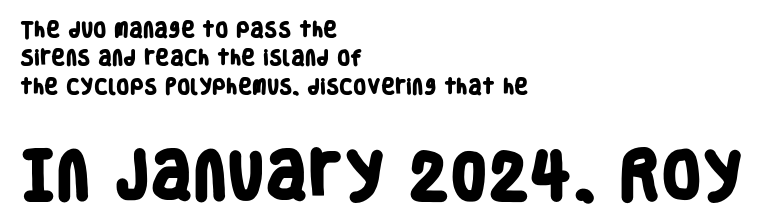
The image shows 52 px heavy, condensed sans-serif type; set left-aligned, normal line spacing (1.67x), normal letter spacing, not underlined; the second (bottom) block is 3.06x larger; low stroke contrast and a large x-height.
